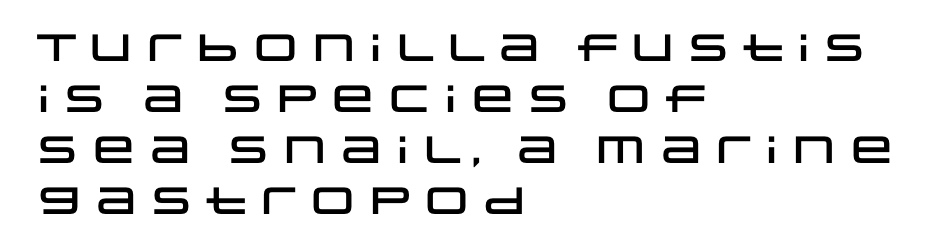
{"serif": "no", "italic": "no", "width": "wide", "stroke_contrast": "low", "x_height": "large", "monospaced": "no", "underline": "no", "align": "left", "line_spacing": "normal", "line_spacing_ratio": 1.34, "letter_spacing": "normal", "letter_spacing_em": 0.0, "glyph_px": 38}
